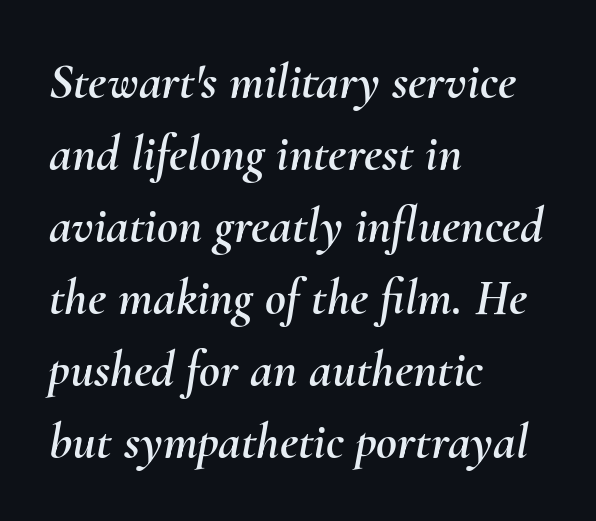
Which margin do the lines hug? The left one — the right edge is uneven. Clear beneath every line of the passage. Spacing verdict: proportional, widths tailored to each character. Line spacing here is normal.
